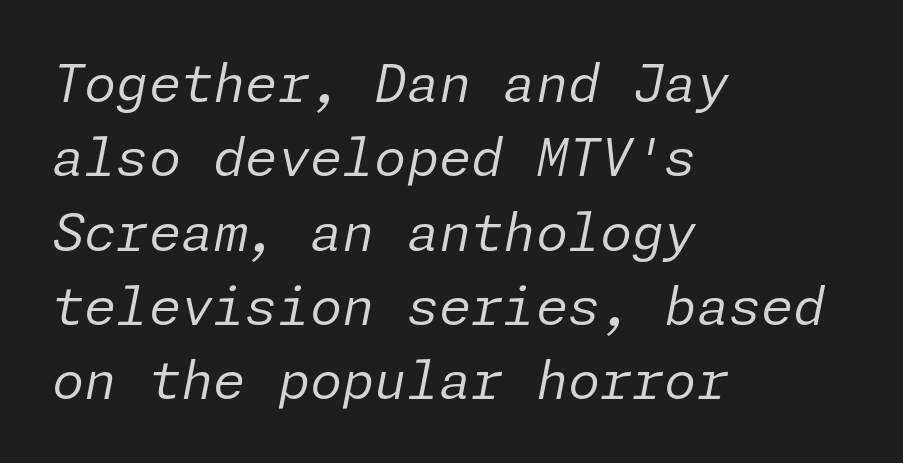
The image shows 52 px regular-weight type, italic (leaning right); set left-aligned, normal line spacing (1.43x), normal letter spacing, not underlined; low stroke contrast and a medium x-height.
